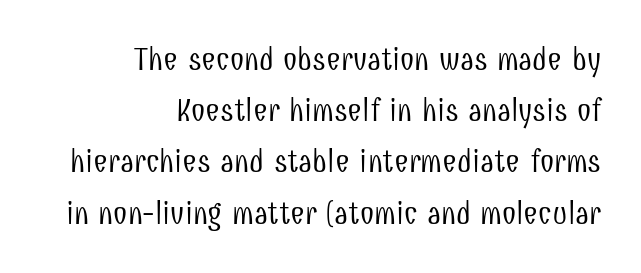
The type is set solid horizontally, with unmodified tracking. This rendering uses right alignment, leaving the left contour irregular. Is the stroke heavy? The answer is a plain regular-or-lighter. Look at the bottom of the vertical strokes: they stop flat, with no serifs. Here the designer chose a conventional face with non-uniform glyph widths.
